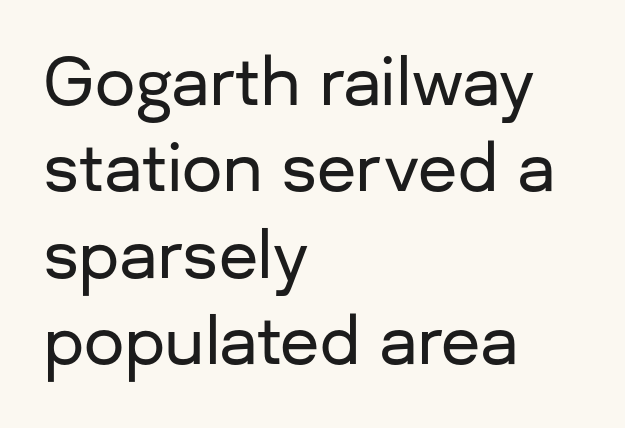
Line starts are locked; line ends wander. Unlike italic type, these characters show no tilt at all. You could not count columns in this text — the font is proportionally spaced. This rendering employs a face without finishing strokes, i.e., a sans-serif. Type without underlining. Interline gaps are of average width in this sample.
